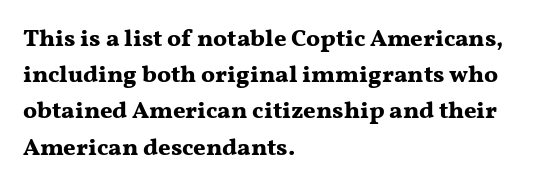
The image shows 24 px bold type, upright; set left-aligned, normal line spacing (1.51x), normal letter spacing, not underlined.
